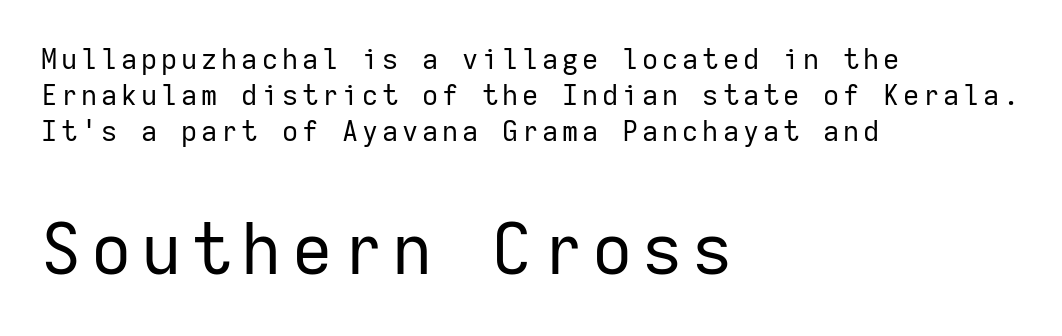
{"serif": "no", "italic": "no", "bold": "no", "weight": "regular", "width": "normal", "stroke_contrast": "low", "x_height": "medium", "monospaced": "yes", "underline": "no", "align": "left", "line_spacing": "normal", "line_spacing_ratio": 1.29, "larger_block": "second", "size_ratio": 2.5, "glyph_px": 70}
